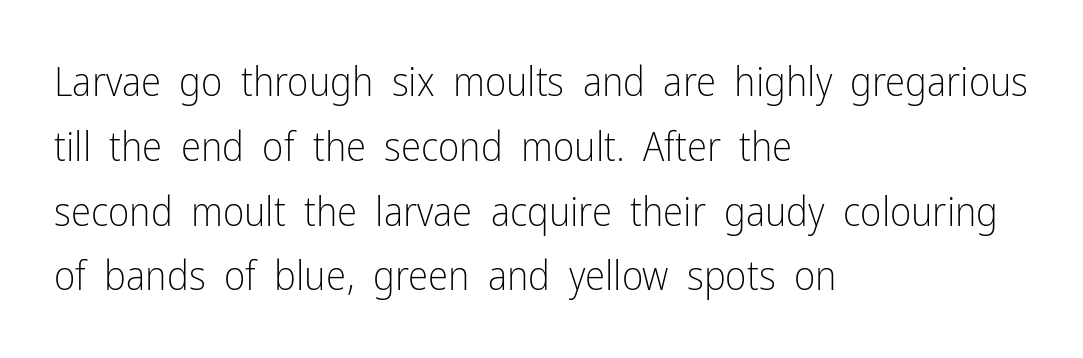
Here the designer chose a conventional face with non-uniform glyph widths. Is this a sans? Yes — the strokes have no serifs. In CSS terms this would be text-align: left. Students, observe: this is what conventionally led text looks like.
